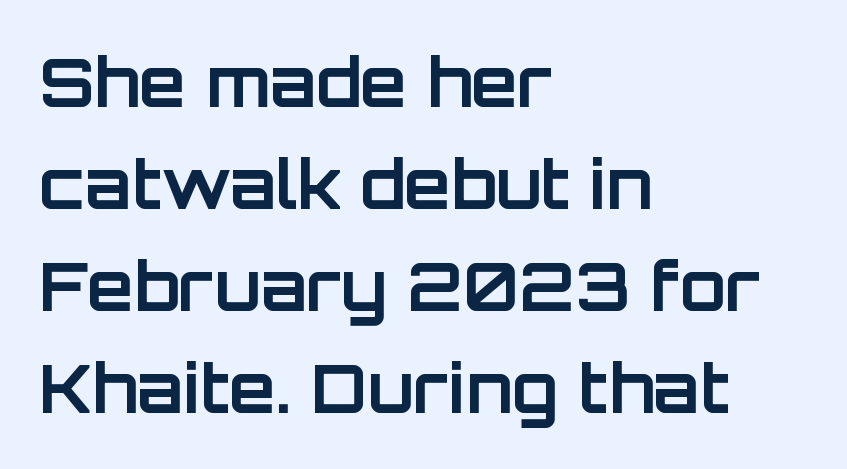
Q: Is the text bold? A: Yes.
Q: Is the text italic (slanted)? A: No, it is upright.
Q: Is the typeface a serif or a sans-serif typeface? A: Sans-serif.
Q: Is the text underlined? A: No.
Q: How is the paragraph aligned? A: Left-aligned.
Q: Is the spacing between letters normal or unusually wide? A: Normal.
Q: Is the spacing between lines tight, normal or loose? A: Normal.
Q: Width (condensed, normal, or wide)? A: Normal.
Q: Stroke contrast? A: Low.
Q: x-height? A: Large.
Q: Monospaced? A: No.
